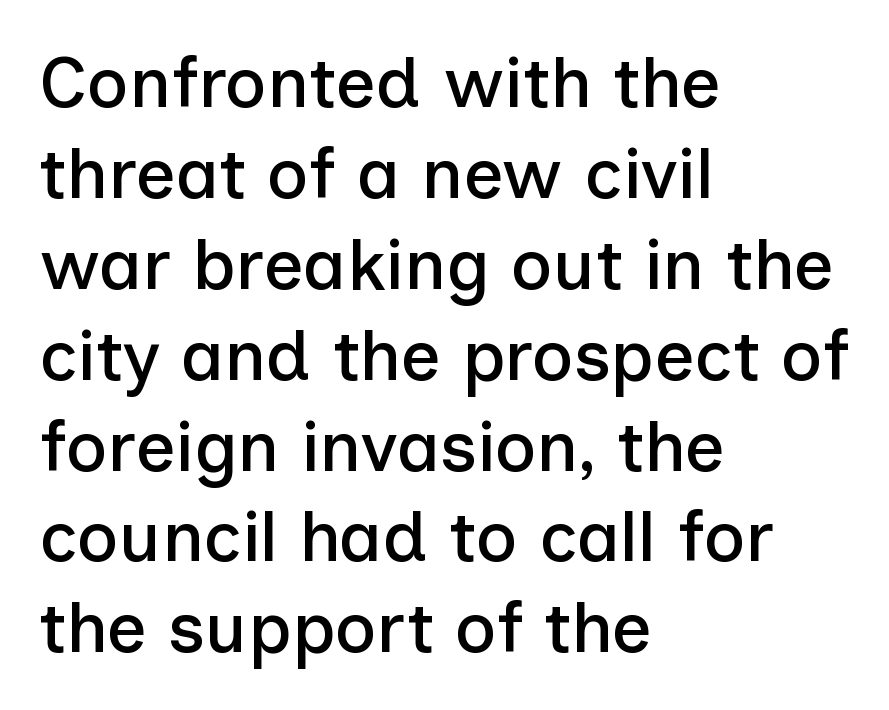
The image shows 71 px sans-serif type, upright; set left-aligned, normal line spacing (1.28x), normal letter spacing, not underlined; low stroke contrast and a medium x-height.
